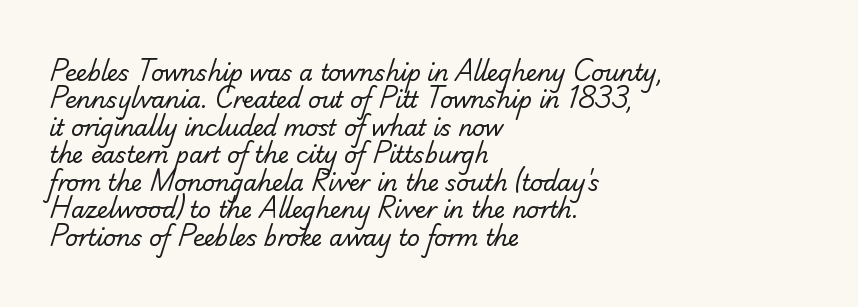
The image shows 22 px text type; set left-aligned, normal line spacing (1.25x), normal letter spacing, not underlined.
